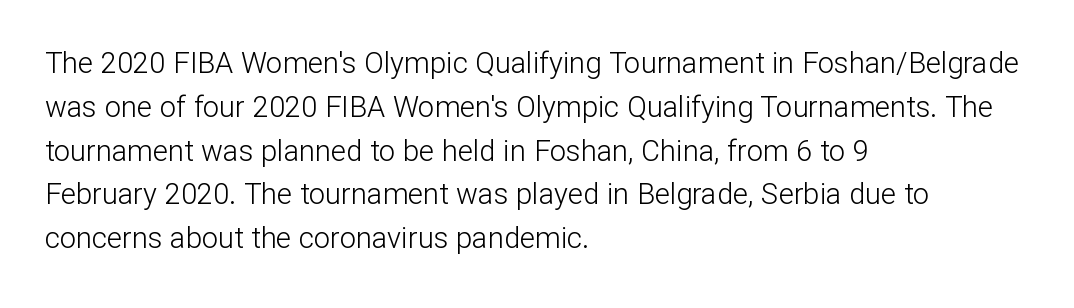
These glyphs show unthickened strokes, regular width or finer. The setting favours the left margin, as ordinary paragraphs usually do. These lines keep a tight, regular rhythm from letter to letter. The vertical gap from one line to the next is medium. Anything drawn beneath the words? Only blank space. The glyphs in this specimen are sans serif.
